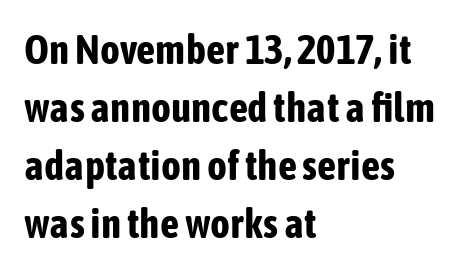
The image shows 42 px bold, condensed sans-serif type, upright; set left-aligned, normal line spacing (1.38x), normal letter spacing, not underlined; low stroke contrast and a medium x-height.
